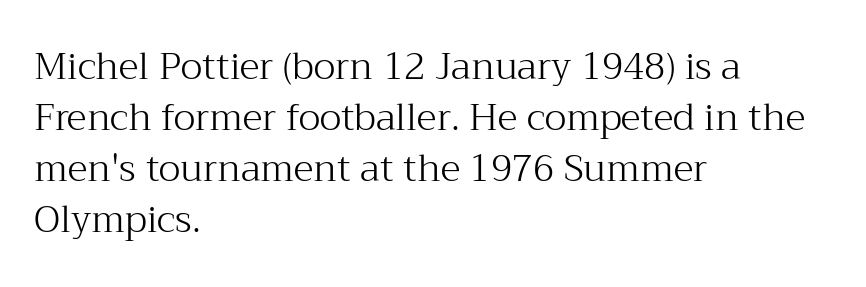
Stroke terminals: seriffed. The string is rendered with underlining switched off. A typesetter would call this zero additional tracking. Counters stay open thanks to moderate or lighter strokes. This block has exactly the height ordinary leading produces. The lettering stays uniformly vertical, giving the passage a roman look.
